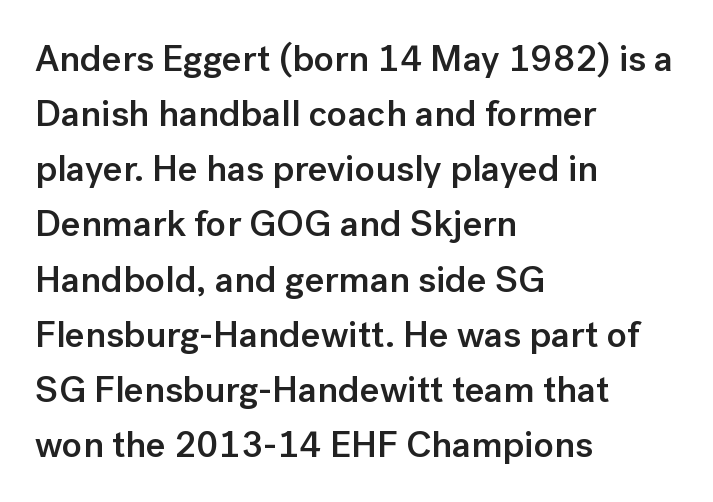
Nope, not italic — everything's standing straight. Font category for this specimen: sans-serif. Looks like regular typesetting: each glyph gets only the width it needs. The paragraph shown leans on its left margin.
